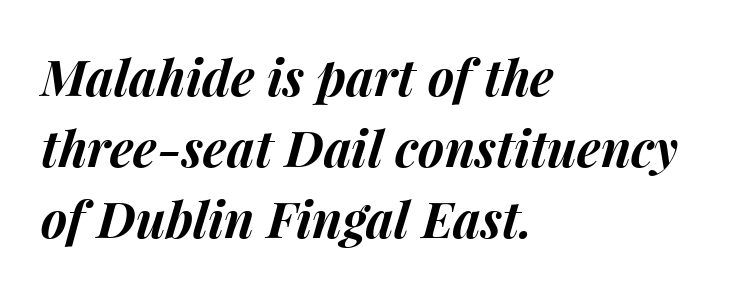
Q: Is the text bold? A: Yes.
Q: Is the text italic (slanted)? A: Yes, it leans right by about 15 degrees.
Q: Is the text underlined? A: No.
Q: How is the paragraph aligned? A: Left-aligned.
Q: Is the spacing between letters normal or unusually wide? A: Normal.
Q: Is the spacing between lines tight, normal or loose? A: Normal.
Q: Width (condensed, normal, or wide)? A: Normal.
Q: Stroke contrast? A: Medium.
Q: x-height? A: Medium.
Q: Monospaced? A: No.
